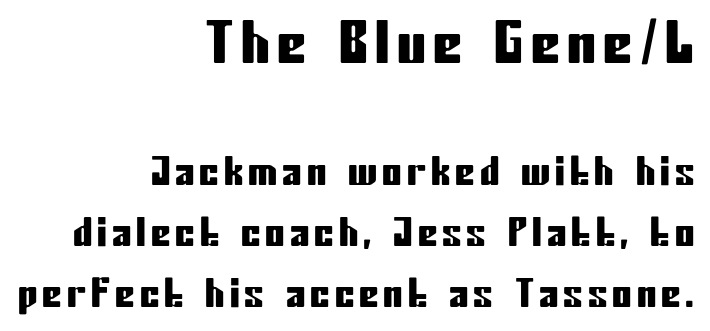
Descenders hang freely into open space. The lettering holds an erect, upright posture throughout. Do the characters align in a grid? No, the font is proportional. Vertically, the passage feels balanced, rows spaced as you'd expect. These lines are composed in type without serifs.
